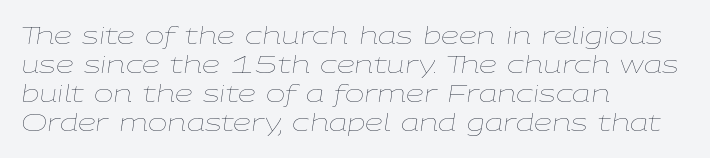
Q: Is the text bold? A: No.
Q: Is the text italic (slanted)? A: Yes, it leans right by about 9 degrees.
Q: Is the text underlined? A: No.
Q: How is the paragraph aligned? A: Left-aligned.
Q: Is the spacing between letters normal or unusually wide? A: Normal.
Q: Is the spacing between lines tight, normal or loose? A: Normal.
